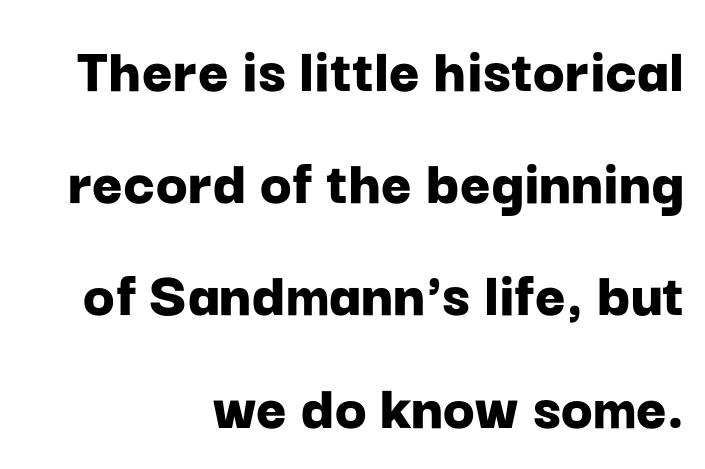
{"serif": "no", "italic": "no", "bold": "yes", "weight": "bold", "width": "normal", "stroke_contrast": "low", "x_height": "medium", "monospaced": "no", "underline": "no", "align": "right", "line_spacing": "normal", "line_spacing_ratio": 1.7, "letter_spacing": "normal", "letter_spacing_em": 0.0, "glyph_px": 66}
